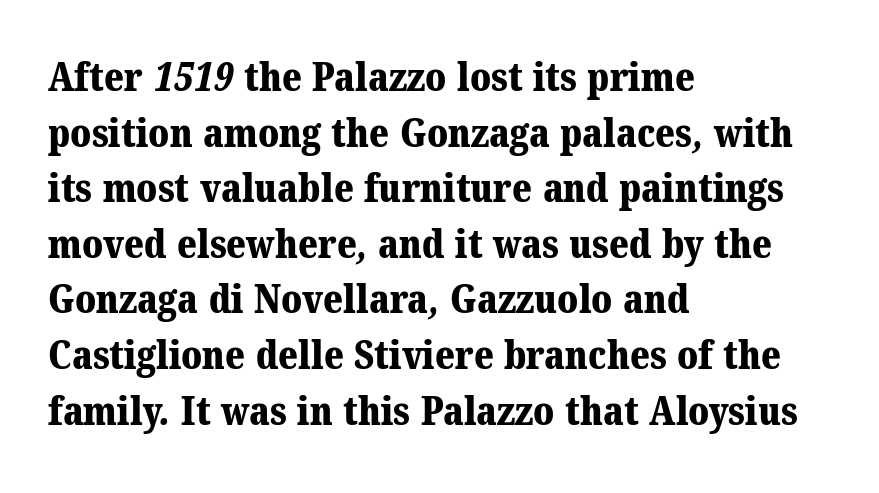
The image shows 40 px bold serif type; set left-aligned, normal line spacing (1.39x), normal letter spacing, not underlined; medium stroke contrast and a medium x-height.
